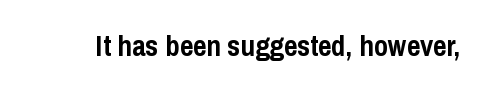
Examine the stroke ends and you'll find no serifs. Quick note: underline off. Stroke thickness is high; the sample reads as a true bold. This sample has the flowing, uneven cadence of proportional lettering. Short note: letters normally spaced. The specimen reads as upright at a glance.
